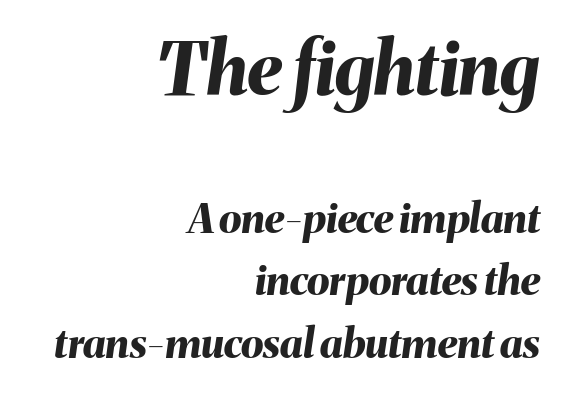
Q: Is the text bold? A: Yes.
Q: Is the text italic (slanted)? A: Yes, it leans right by about 8 degrees.
Q: Is the text underlined? A: No.
Q: How is the paragraph aligned? A: Right-aligned.
Q: Is the spacing between letters normal or unusually wide? A: Normal.
Q: Is the spacing between lines tight, normal or loose? A: Normal.
Q: Which block of text is set in a larger size, the first (top) or the second (bottom)? A: The first (top) one.
Q: Width (condensed, normal, or wide)? A: Normal.
Q: Stroke contrast? A: Medium.
Q: x-height? A: Medium.
Q: Monospaced? A: No.
